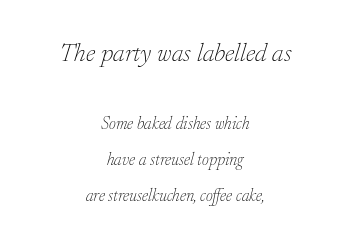
Q: Is the text bold? A: No.
Q: Is the text italic (slanted)? A: Yes, it leans right by about 17 degrees.
Q: Is the text underlined? A: No.
Q: How is the paragraph aligned? A: Centered.
Q: Is the spacing between letters normal or unusually wide? A: Normal.
Q: Is the spacing between lines tight, normal or loose? A: Loose.
Q: Which block of text is set in a larger size, the first (top) or the second (bottom)? A: The first (top) one.
